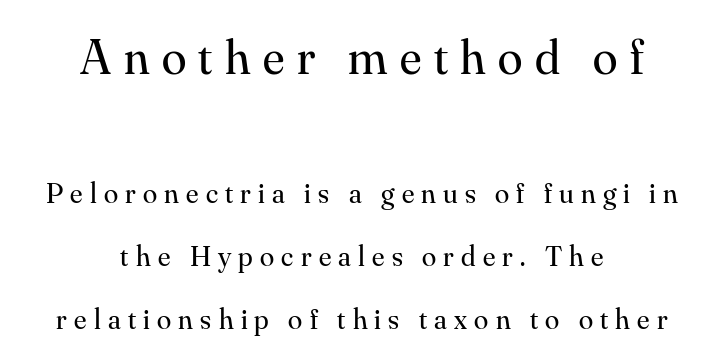
The image shows 50 px regular-weight serif type, upright; set centered, loose line spacing (2.18x), unusually wide letter spacing (+0.25 em), not underlined; the first (top) block is 1.72x larger; medium stroke contrast and a small x-height.
